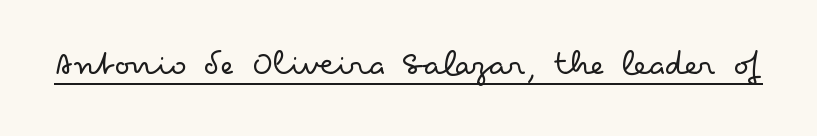
The image shows 37 px light, wide sans-serif type, upright; set normal letter spacing, underlined; low stroke contrast and a small x-height.
